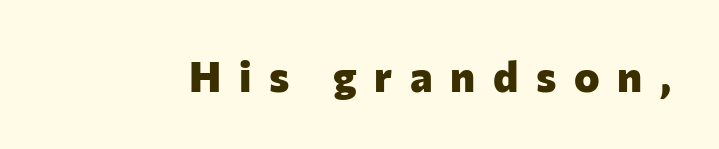
Q: Is the text bold? A: Yes.
Q: Is the text italic (slanted)? A: No, it is upright.
Q: Is the typeface a serif or a sans-serif typeface? A: Sans-serif.
Q: Is the text underlined? A: No.
Q: Is the spacing between letters normal or unusually wide? A: Unusually wide.
Q: Width (condensed, normal, or wide)? A: Normal.
Q: Stroke contrast? A: Low.
Q: x-height? A: Medium.
Q: Monospaced? A: No.
